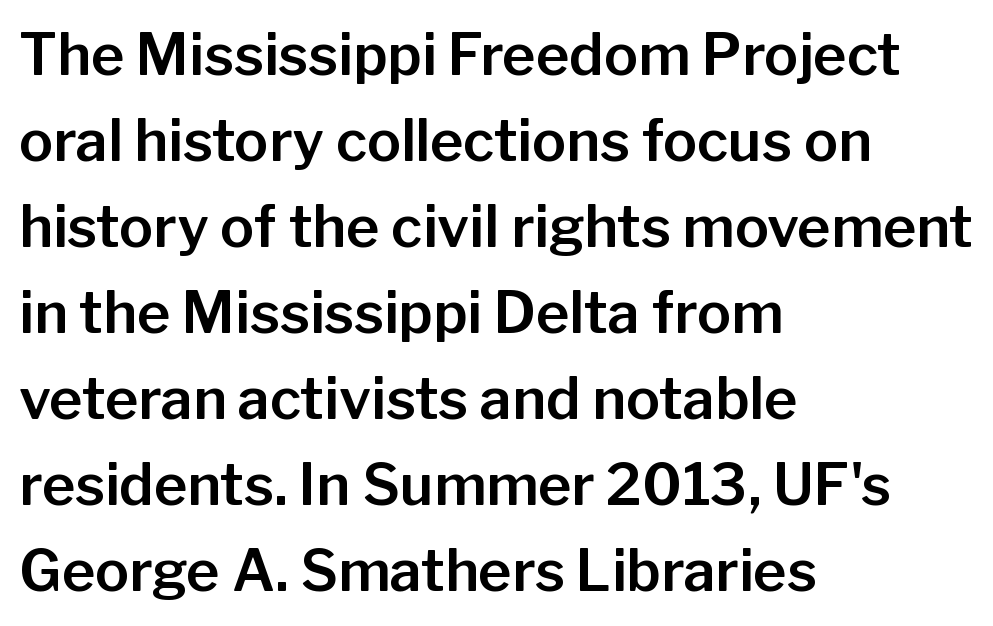
Q: Is the text italic (slanted)? A: No, it is upright.
Q: Is the typeface a serif or a sans-serif typeface? A: Sans-serif.
Q: Is the text underlined? A: No.
Q: How is the paragraph aligned? A: Left-aligned.
Q: Is the spacing between letters normal or unusually wide? A: Normal.
Q: Is the spacing between lines tight, normal or loose? A: Normal.
Q: Width (condensed, normal, or wide)? A: Normal.
Q: Stroke contrast? A: Low.
Q: x-height? A: Medium.
Q: Monospaced? A: No.
